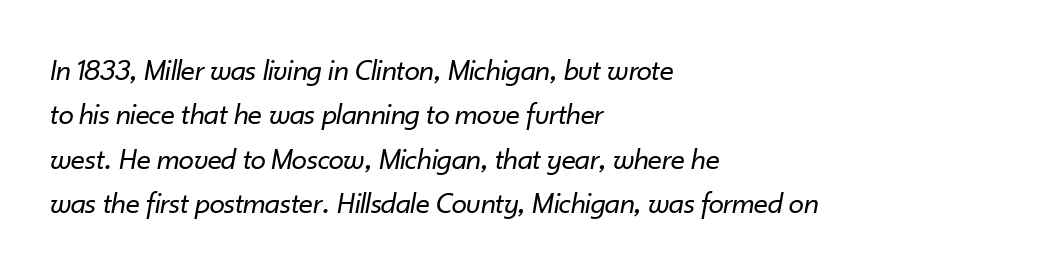
The image shows 31 px regular-weight type, italic (leaning right); set left-aligned, normal line spacing (1.43x), normal letter spacing, not underlined; low stroke contrast and a small x-height.
